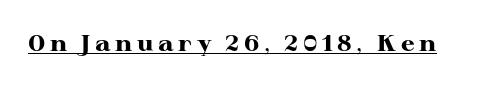
The image shows 22 px bold type, upright; set unusually wide letter spacing (+0.21 em), underlined.
